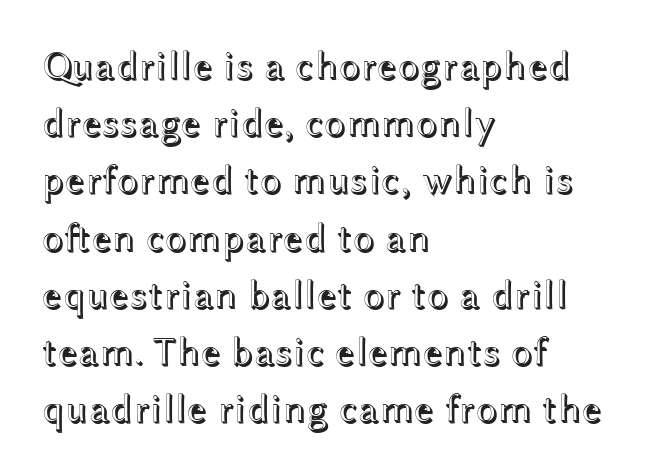
This block has exactly the height ordinary leading produces. These lines were composed using upright roman letters. Reading down the block, your eye returns to a fixed left position each line. The passage shown is typed in a proportional face where columns would drift. Words float on clear page, feet unadorned. Glyph-to-glyph distance matches everyday printed text.
